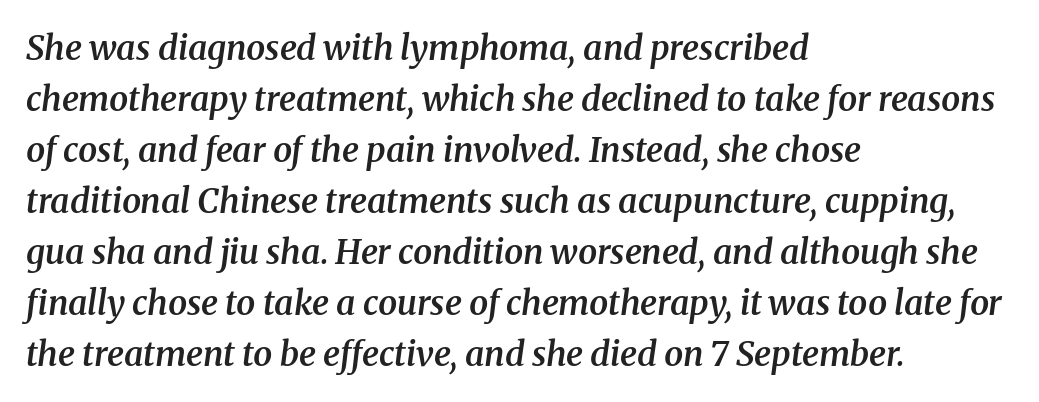
Q: Is the text bold? A: Semi-bold.
Q: Is the text italic (slanted)? A: Yes, it leans right by about 8 degrees.
Q: Is the typeface a serif or a sans-serif typeface? A: Serif.
Q: Is the text underlined? A: No.
Q: How is the paragraph aligned? A: Left-aligned.
Q: Is the spacing between letters normal or unusually wide? A: Normal.
Q: Is the spacing between lines tight, normal or loose? A: Normal.
Q: Width (condensed, normal, or wide)? A: Normal.
Q: Stroke contrast? A: Medium.
Q: x-height? A: Medium.
Q: Monospaced? A: No.
